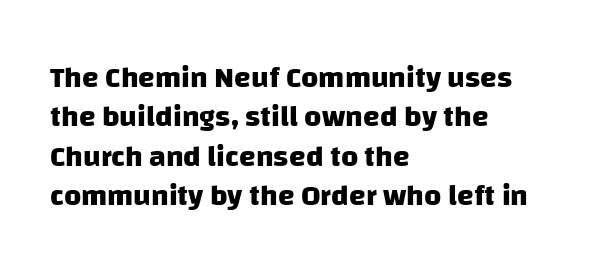
The image shows 30 px heavy sans-serif type; set left-aligned, normal line spacing (1.31x), normal letter spacing, not underlined; low stroke contrast and a large x-height.
